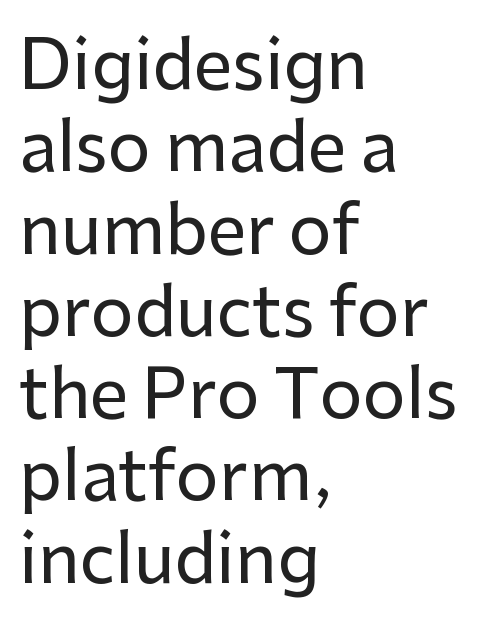
The image shows 68 px sans-serif type, upright; set left-aligned, line spacing 1.21x, normal letter spacing, not underlined; low stroke contrast and a medium x-height.
